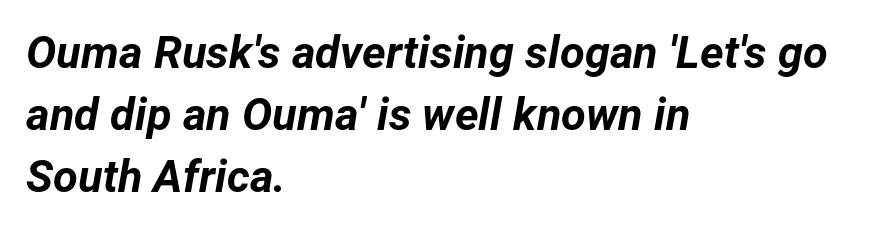
{"italic": "yes", "lean": "right", "slant_degrees": 12, "bold": "yes", "weight": "bold", "width": "normal", "stroke_contrast": "low", "x_height": "medium", "monospaced": "no", "underline": "no", "align": "left", "line_spacing": "normal", "line_spacing_ratio": 1.38, "letter_spacing": "normal", "letter_spacing_em": 0.0, "glyph_px": 45}
